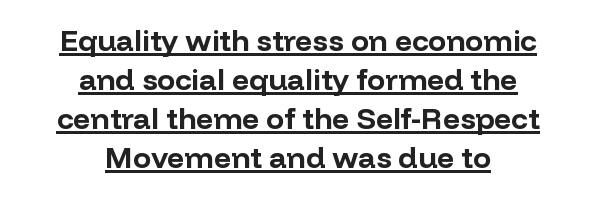
The image shows 30 px bold sans-serif type, upright; set centered, normal line spacing (1.3x), normal letter spacing, underlined; low stroke contrast and a medium x-height.
